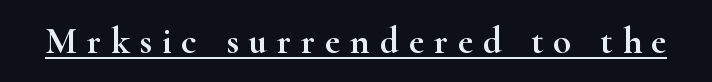
Q: Is the text italic (slanted)? A: No, it is upright.
Q: Is the typeface a serif or a sans-serif typeface? A: Serif.
Q: Is the text underlined? A: Yes.
Q: Is the spacing between letters normal or unusually wide? A: Unusually wide.
Q: Width (condensed, normal, or wide)? A: Wide.
Q: Stroke contrast? A: High.
Q: x-height? A: Small.
Q: Monospaced? A: No.
